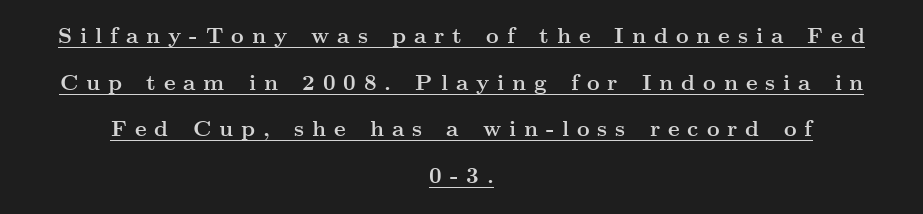
The image shows 22 px bold type, upright; set centered, loose line spacing (2.12x), unusually wide letter spacing (+0.36 em), underlined.
